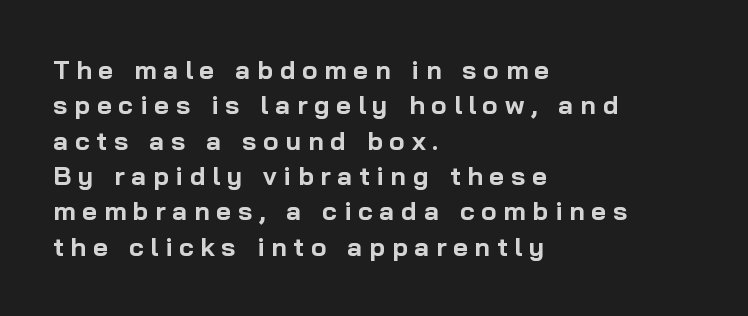
{"italic": "no", "bold": "yes", "underline": "no", "align": "left", "line_spacing": "normal", "line_spacing_ratio": 1.36, "letter_spacing": "wide", "letter_spacing_em": 0.26, "glyph_px": 26}
